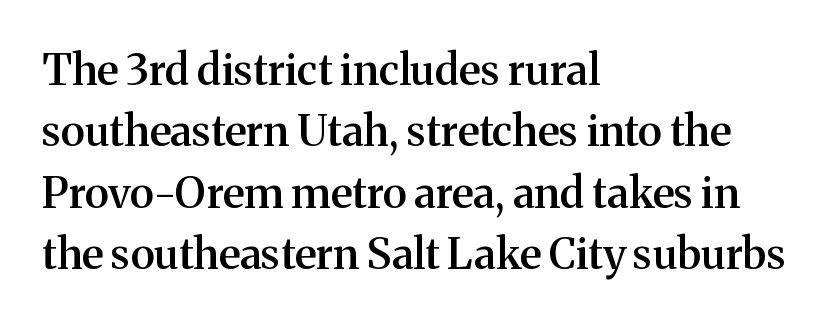
No extra tracking has been applied to these lines. Horizontally, the lines are justified to the leading edge only. Students, this is semibold: more ink than regular, less than bold. Interline gaps are of average width in this sample. The glyphs are unaccompanied by any horizontal stroke below them.
